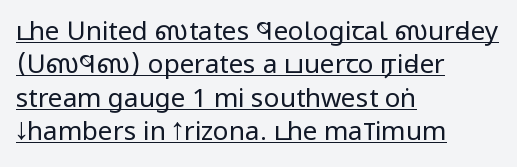
Characters follow at the spacing the type designer built in. Notice how a bar underscores the lettering throughout. The font's upright variant was chosen for this text. Line spacing here is normal. The passage shown is not bold in any degree.
